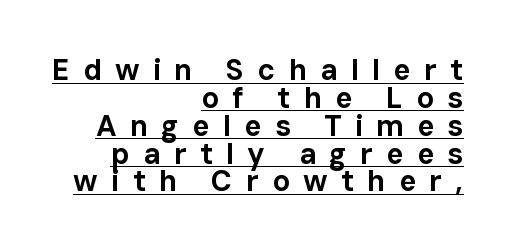
The image shows 29 px bold sans-serif type, upright; set right-aligned, tight line spacing (0.96x), unusually wide letter spacing (+0.46 em), underlined; low stroke contrast and a medium x-height.
